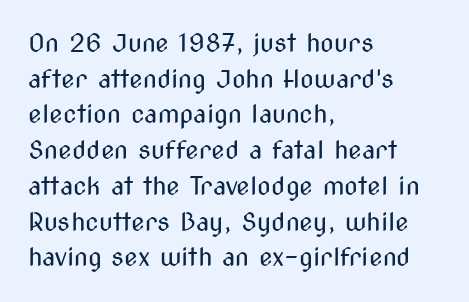
{"italic": "no", "bold": "no", "underline": "no", "align": "left", "line_spacing": "normal", "line_spacing_ratio": 1.43, "letter_spacing": "normal", "letter_spacing_em": 0.0, "glyph_px": 25}
